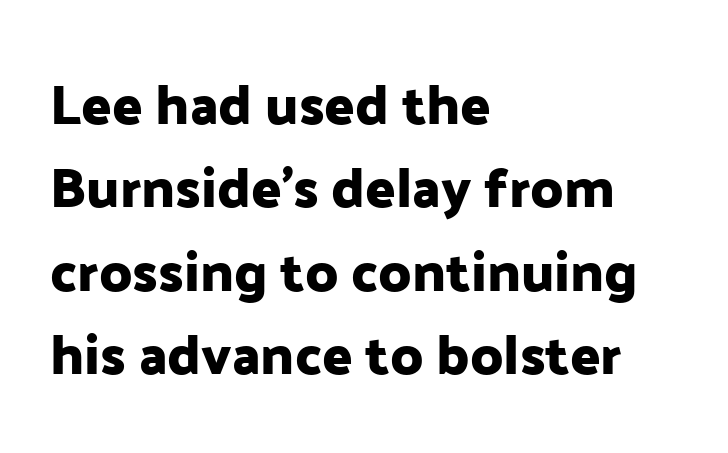
{"serif": "no", "italic": "no", "width": "normal", "stroke_contrast": "low", "x_height": "medium", "monospaced": "no", "underline": "no", "align": "left", "line_spacing": "normal", "line_spacing_ratio": 1.49, "letter_spacing": "normal", "letter_spacing_em": 0.0, "glyph_px": 56}
